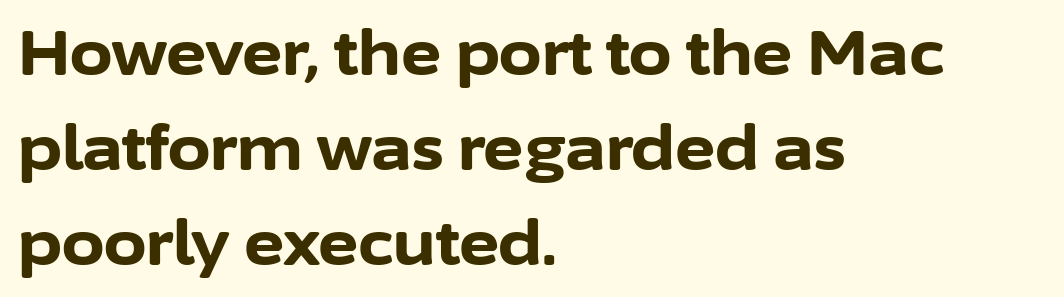
Q: Is the text bold? A: Yes.
Q: Is the text italic (slanted)? A: No, it is upright.
Q: Is the typeface a serif or a sans-serif typeface? A: Sans-serif.
Q: Is the text underlined? A: No.
Q: How is the paragraph aligned? A: Left-aligned.
Q: Is the spacing between letters normal or unusually wide? A: Normal.
Q: Is the spacing between lines tight, normal or loose? A: Normal.
Q: Width (condensed, normal, or wide)? A: Normal.
Q: Stroke contrast? A: Low.
Q: x-height? A: Medium.
Q: Monospaced? A: No.
